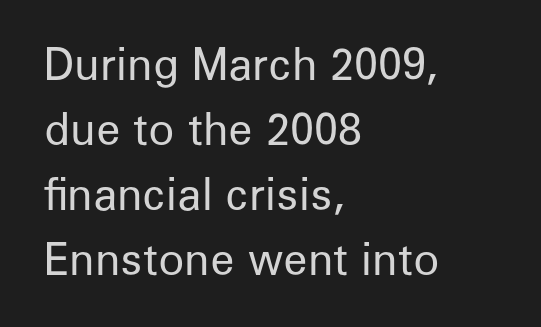
{"serif": "no", "italic": "no", "bold": "no", "weight": "regular", "width": "normal", "stroke_contrast": "low", "x_height": "medium", "monospaced": "no", "underline": "no", "align": "left", "line_spacing": "normal", "line_spacing_ratio": 1.51, "letter_spacing": "normal", "letter_spacing_em": 0.0, "glyph_px": 43}
